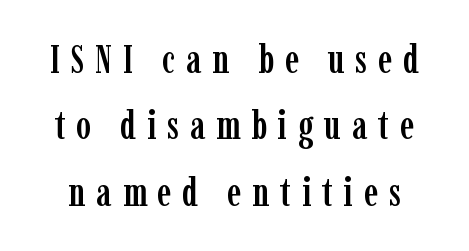
{"serif": "yes", "italic": "no", "width": "condensed", "stroke_contrast": "low", "x_height": "medium", "monospaced": "no", "underline": "no", "line_spacing": "normal", "line_spacing_ratio": 1.66, "letter_spacing": "wide", "letter_spacing_em": 0.27, "glyph_px": 40}
